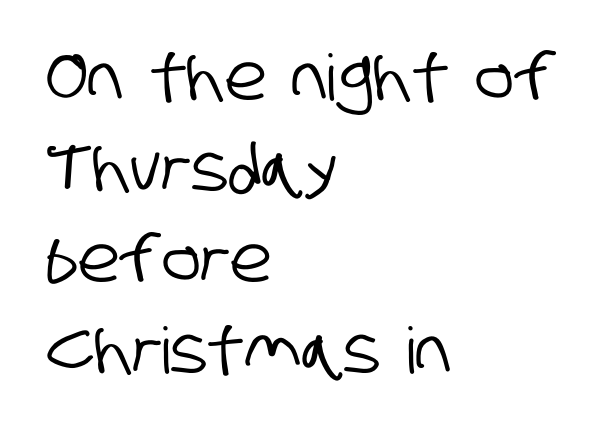
The image shows 64 px condensed sans-serif type; set left-aligned, normal line spacing (1.42x), normal letter spacing, not underlined; low stroke contrast and a large x-height.
